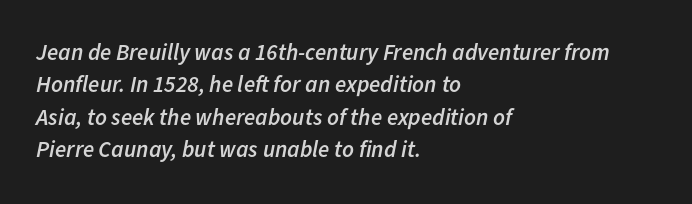
The image shows 23 px text type, italic (leaning right); set left-aligned, normal line spacing (1.41x), normal letter spacing, not underlined.
